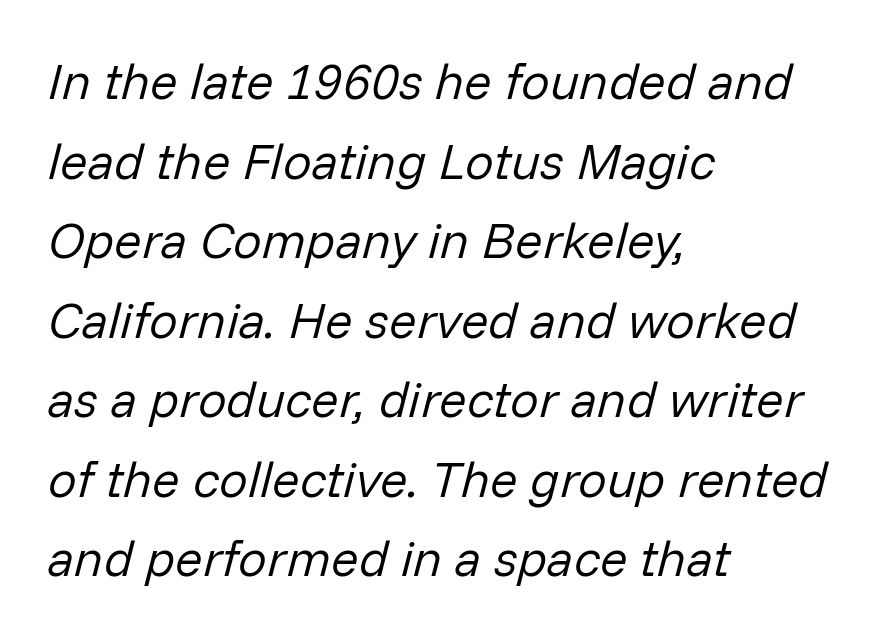
{"italic": "yes", "lean": "right", "slant_degrees": 14, "bold": "no", "weight": "regular", "width": "normal", "stroke_contrast": "low", "x_height": "medium", "monospaced": "no", "underline": "no", "align": "left", "line_spacing": "normal", "line_spacing_ratio": 1.56, "letter_spacing": "normal", "letter_spacing_em": 0.0, "glyph_px": 51}
